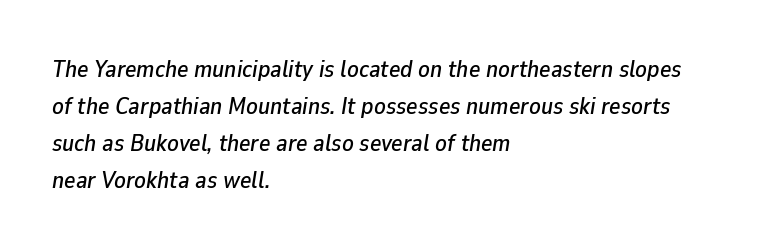
Q: Is the text italic (slanted)? A: Yes, it leans right by about 9 degrees.
Q: Is the text underlined? A: No.
Q: How is the paragraph aligned? A: Left-aligned.
Q: Is the spacing between letters normal or unusually wide? A: Normal.
Q: Is the spacing between lines tight, normal or loose? A: Normal.
